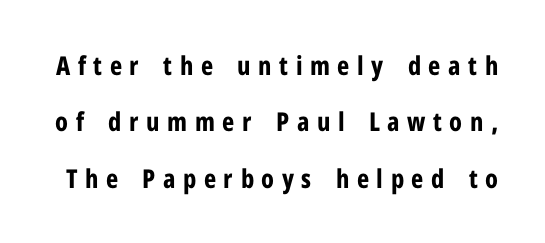
Q: Is the text bold? A: Yes.
Q: Is the text italic (slanted)? A: No, it is upright.
Q: Is the text underlined? A: No.
Q: Is the spacing between letters normal or unusually wide? A: Unusually wide.
Q: Is the spacing between lines tight, normal or loose? A: Loose.
